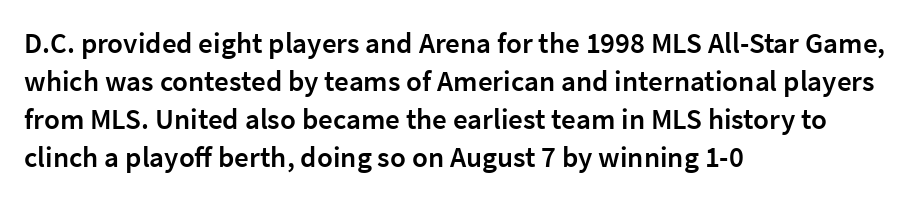
{"serif": "no", "italic": "no", "bold": "semi", "weight": "semibold", "width": "normal", "stroke_contrast": "low", "x_height": "medium", "monospaced": "no", "underline": "no", "align": "left", "line_spacing": "normal", "line_spacing_ratio": 1.31, "letter_spacing": "normal", "letter_spacing_em": 0.0, "glyph_px": 29}
